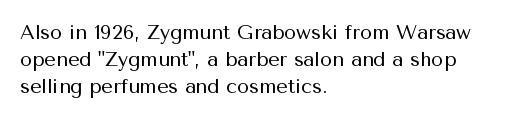
{"italic": "no", "bold": "no", "underline": "no", "align": "left", "line_spacing": "normal", "line_spacing_ratio": 1.35, "letter_spacing": "normal", "letter_spacing_em": 0.0, "glyph_px": 20}
